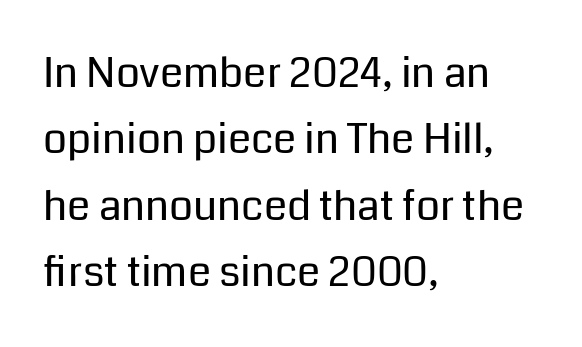
Q: Is the text bold? A: No.
Q: Is the text italic (slanted)? A: No, it is upright.
Q: Is the typeface a serif or a sans-serif typeface? A: Sans-serif.
Q: Is the text underlined? A: No.
Q: How is the paragraph aligned? A: Left-aligned.
Q: Is the spacing between letters normal or unusually wide? A: Normal.
Q: Is the spacing between lines tight, normal or loose? A: Normal.
Q: Width (condensed, normal, or wide)? A: Normal.
Q: Stroke contrast? A: Low.
Q: x-height? A: Medium.
Q: Monospaced? A: No.
